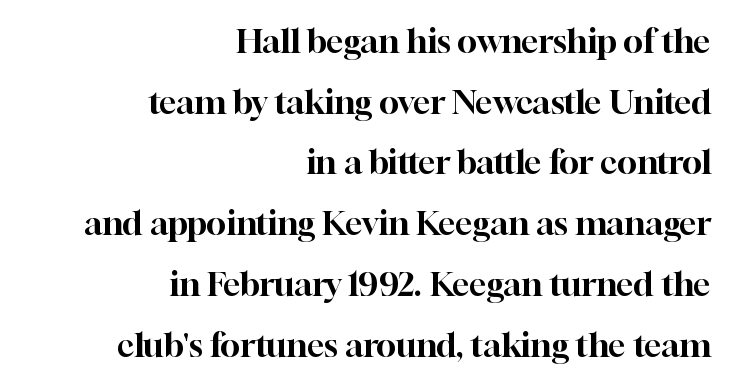
The lettering stays uniformly vertical, giving the passage a roman look. Note: serifs present on the glyphs. Check the space under the baseline: it is left empty. Spacing verdict: proportional, widths tailored to each character. Compared with typical body copy, the letter spacing here is the same. Compared with a flush-left layout, this one pins lines to the opposite, right side.
